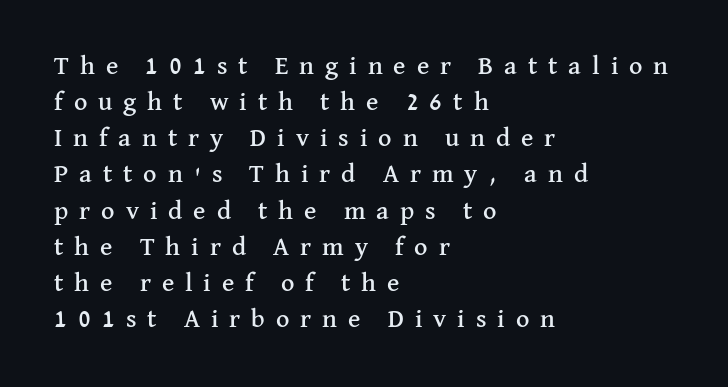
{"italic": "no", "underline": "no", "align": "left", "line_spacing": "normal", "line_spacing_ratio": 1.39, "letter_spacing": "wide", "letter_spacing_em": 0.42, "glyph_px": 26}
